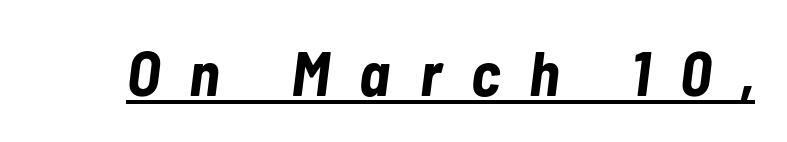
{"italic": "yes", "lean": "right", "slant_degrees": 7, "bold": "yes", "weight": "bold", "width": "condensed", "stroke_contrast": "low", "x_height": "medium", "monospaced": "no", "underline": "yes", "letter_spacing": "wide", "letter_spacing_em": 0.47, "glyph_px": 63}
